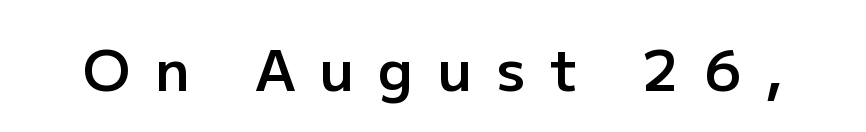
This is roman type, the default non-slanted kind. The letterforms stand isolated, each surrounded by extra space. A typesetter would call this proportional, since set widths differ per character. Semibold letterforms, between regular and bold.
